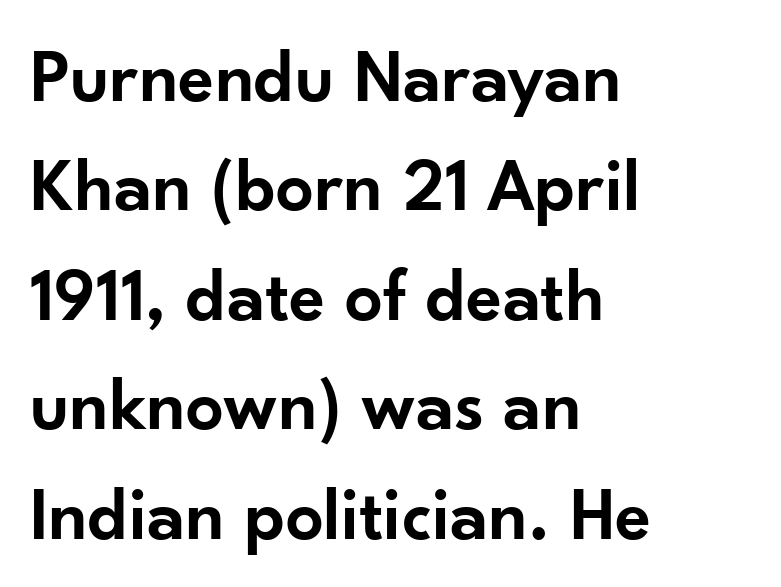
The image shows 75 px semibold sans-serif type, upright; set left-aligned, normal line spacing (1.46x), normal letter spacing, not underlined; low stroke contrast and a small x-height.
